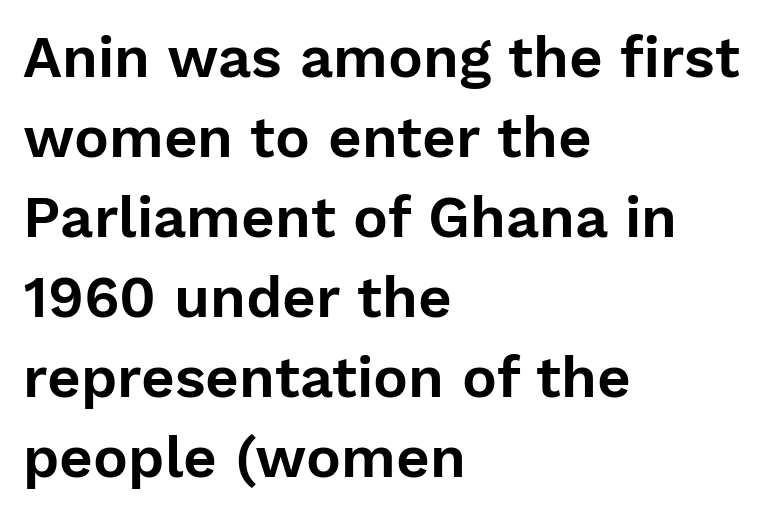
Q: Is the text italic (slanted)? A: No, it is upright.
Q: Is the typeface a serif or a sans-serif typeface? A: Sans-serif.
Q: Is the text underlined? A: No.
Q: How is the paragraph aligned? A: Left-aligned.
Q: Is the spacing between letters normal or unusually wide? A: Normal.
Q: Is the spacing between lines tight, normal or loose? A: Normal.
Q: Width (condensed, normal, or wide)? A: Normal.
Q: Stroke contrast? A: Low.
Q: x-height? A: Medium.
Q: Monospaced? A: No.
